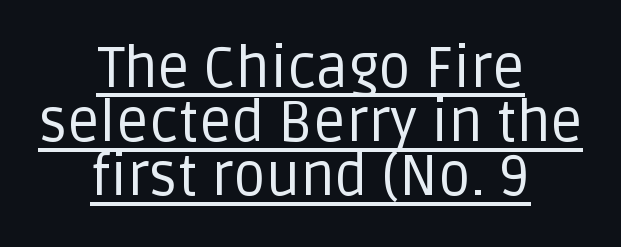
The image shows 57 px regular-weight sans-serif type, upright; set centered, tight line spacing (0.95x), normal letter spacing, underlined; low stroke contrast and a large x-height.
